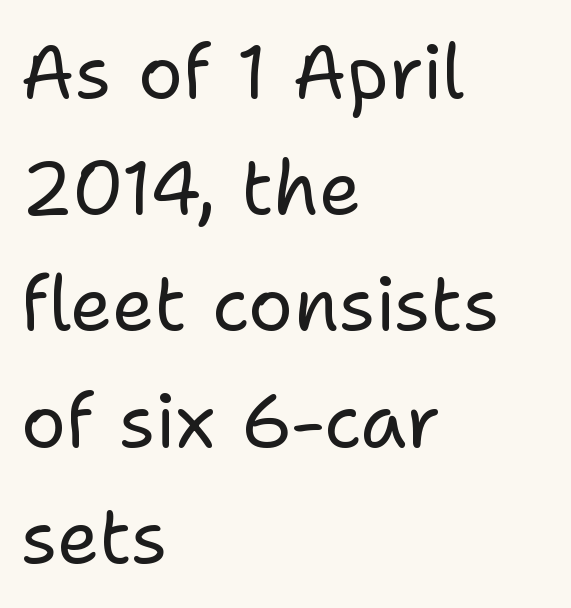
Q: Is the text bold? A: No.
Q: Is the text italic (slanted)? A: No, it is upright.
Q: Is the typeface a serif or a sans-serif typeface? A: Sans-serif.
Q: Is the text underlined? A: No.
Q: How is the paragraph aligned? A: Left-aligned.
Q: Is the spacing between letters normal or unusually wide? A: Normal.
Q: Is the spacing between lines tight, normal or loose? A: Normal.
Q: Width (condensed, normal, or wide)? A: Normal.
Q: Stroke contrast? A: Low.
Q: x-height? A: Medium.
Q: Monospaced? A: No.
